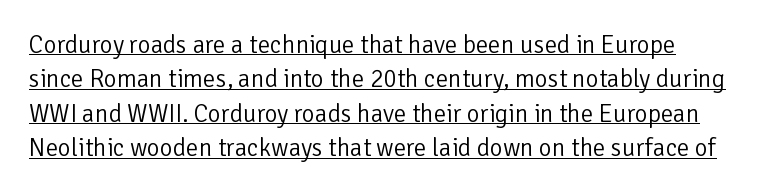
The image shows 25 px text type, upright; set normal line spacing (1.38x), normal letter spacing, underlined.
